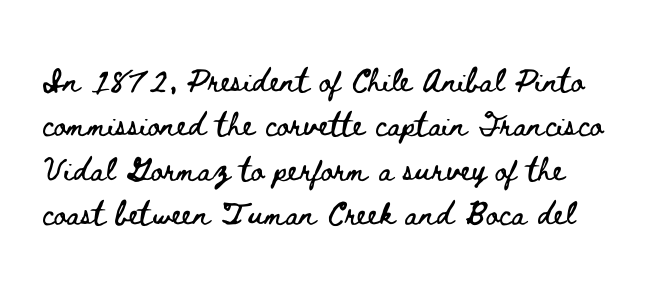
This rendering leaves character spacing at its baseline value. Regular leading. Anything drawn beneath the words? Only blank space. Here the designer chose a conventional face with non-uniform glyph widths.
